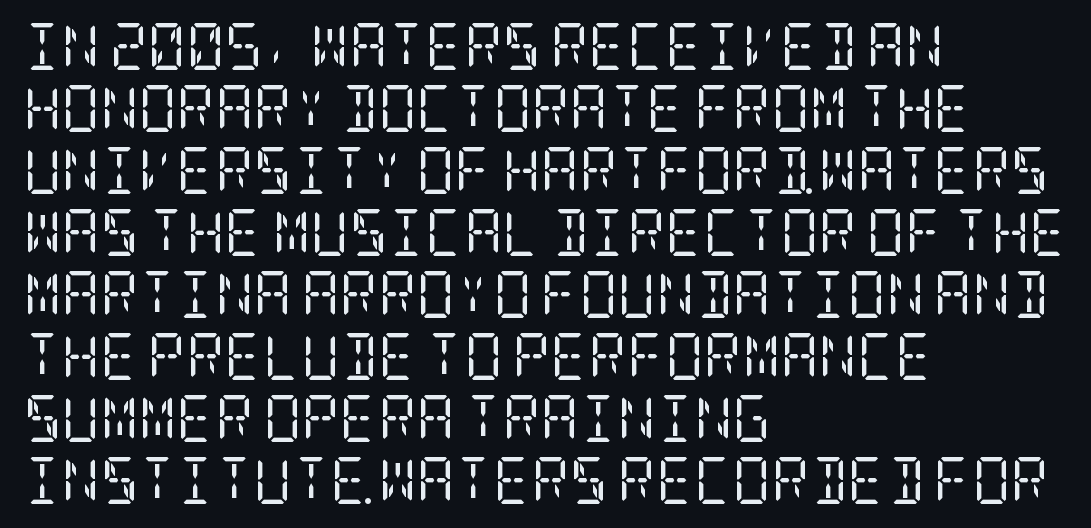
The image shows 47 px regular-weight, condensed serif type, upright; set left-aligned, normal line spacing (1.32x), normal letter spacing, not underlined; low stroke contrast and a large x-height.
